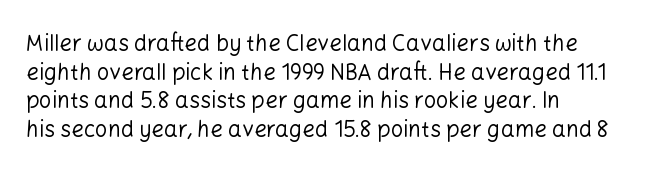
Q: Is the text bold? A: No.
Q: Is the text italic (slanted)? A: No, it is upright.
Q: Is the text underlined? A: No.
Q: How is the paragraph aligned? A: Left-aligned.
Q: Is the spacing between letters normal or unusually wide? A: Normal.
Q: Is the spacing between lines tight, normal or loose? A: Normal.
